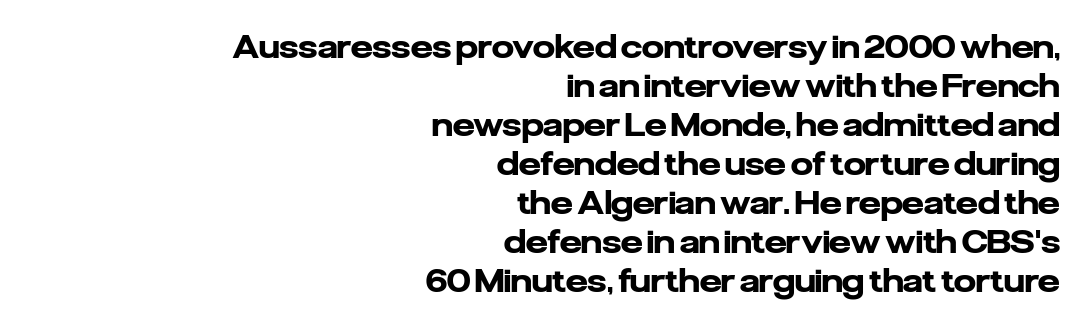
{"serif": "no", "italic": "no", "bold": "yes", "weight": "heavy", "width": "normal", "stroke_contrast": "low", "x_height": "medium", "monospaced": "no", "underline": "no", "align": "right", "line_spacing": "normal", "line_spacing_ratio": 1.26, "letter_spacing": "normal", "letter_spacing_em": 0.0, "glyph_px": 31}
